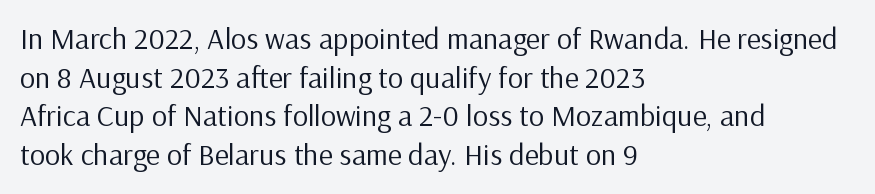
{"serif": "no", "italic": "no", "bold": "no", "weight": "regular", "width": "normal", "stroke_contrast": "low", "x_height": "medium", "monospaced": "no", "underline": "no", "align": "left", "line_spacing": "normal", "line_spacing_ratio": 1.29, "letter_spacing": "normal", "letter_spacing_em": 0.0, "glyph_px": 30}
